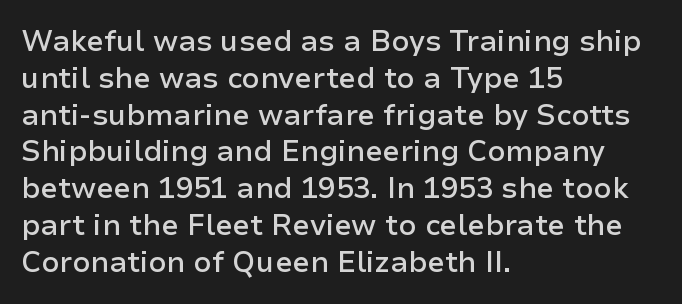
The image shows 29 px semibold sans-serif type, upright; set left-aligned, normal line spacing (1.27x), normal letter spacing, not underlined; low stroke contrast and a medium x-height.
